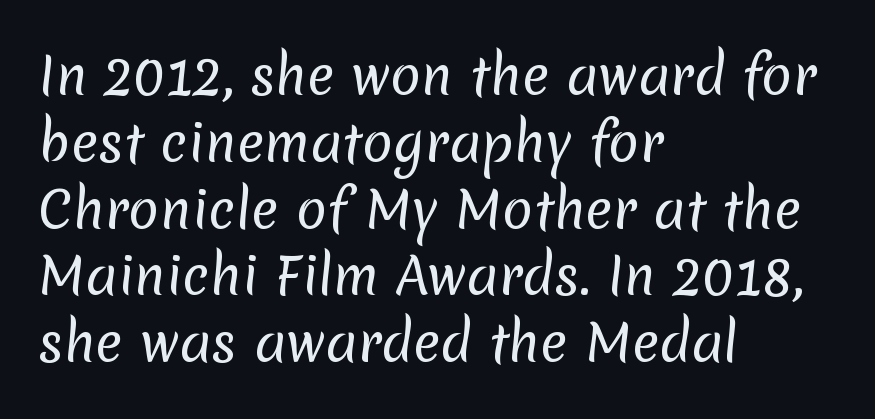
The letters sit at their default tracking, neither squeezed nor spread. Just letters on the line, the space beneath them empty. Is this a fixed-width face? No — the glyphs have proportional, varying widths. The cut favours lightness, reaching ordinary text weight at its darkest.
